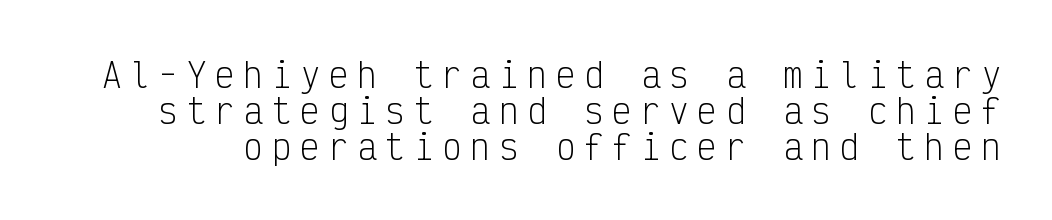
A typesetter would call this leading minimal, almost set solid. Descenders hang freely into open space. Spacing verdict: monospaced, one width for all characters. In terms of letterform style, serifs are entirely absent.
